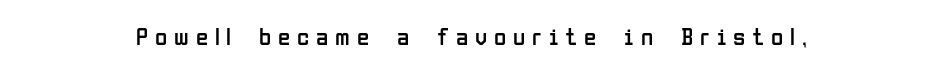
The image shows 25 px text type, upright; set centered, unusually wide letter spacing (+0.27 em), not underlined.
